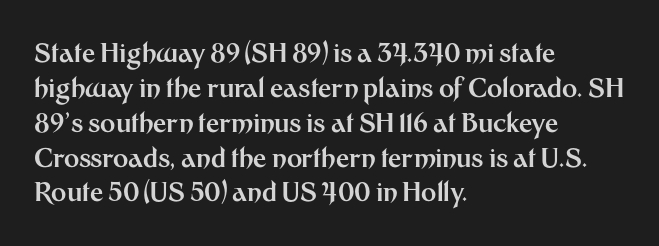
{"italic": "no", "bold": "yes", "underline": "no", "align": "left", "line_spacing": "normal", "line_spacing_ratio": 1.34, "letter_spacing": "normal", "letter_spacing_em": 0.0, "glyph_px": 26}
